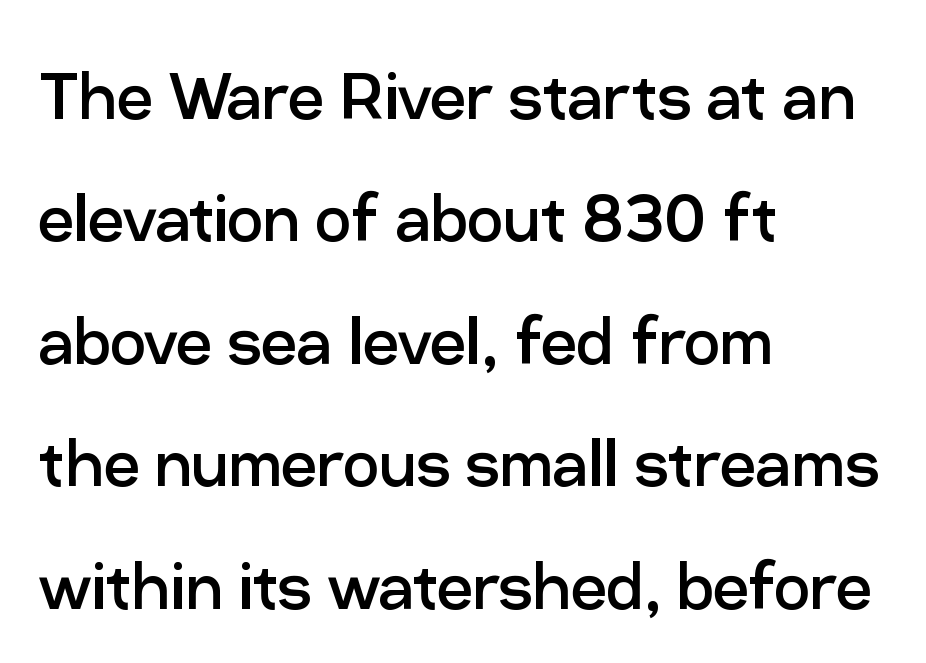
Each line starts at the same left margin while the right side varies. The horizontal fit of the characters is conventional and even. Nobody drew a line under any word here. Classification — sans serif. Weight class: somewhere from thin through regular. Is this a fixed-width face? No — the glyphs have proportional, varying widths.
